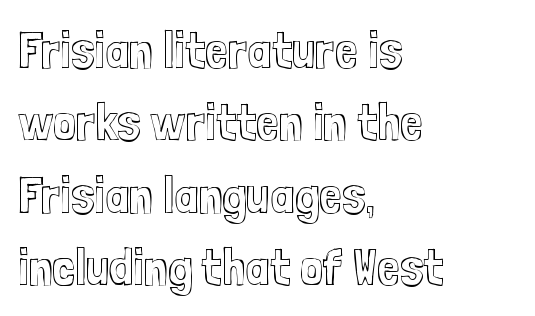
{"italic": "no", "width": "condensed", "x_height": "medium", "monospaced": "no", "underline": "no", "align": "left", "line_spacing": "normal", "line_spacing_ratio": 1.39, "letter_spacing": "normal", "letter_spacing_em": 0.0, "glyph_px": 52}
